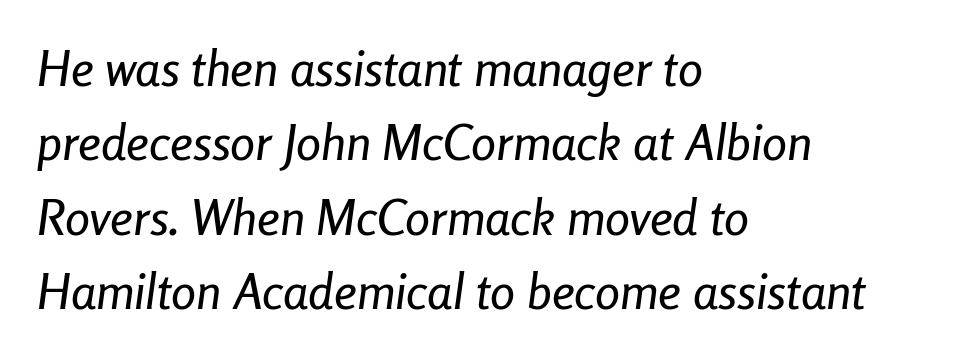
Q: Is the text italic (slanted)? A: Yes, it leans right by about 8 degrees.
Q: Is the text underlined? A: No.
Q: How is the paragraph aligned? A: Left-aligned.
Q: Is the spacing between letters normal or unusually wide? A: Normal.
Q: Is the spacing between lines tight, normal or loose? A: Normal.
Q: Width (condensed, normal, or wide)? A: Condensed.
Q: Stroke contrast? A: Low.
Q: x-height? A: Medium.
Q: Monospaced? A: No.
